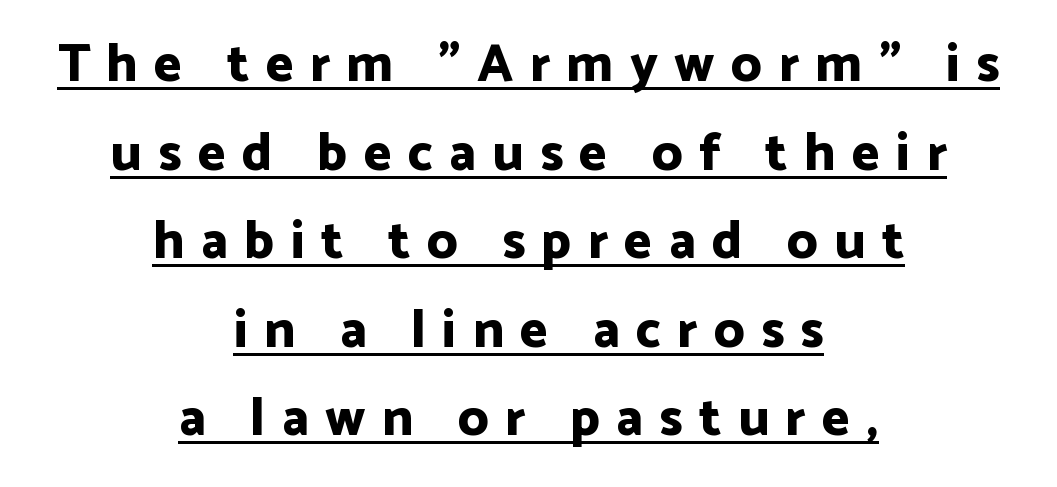
The image shows 53 px bold sans-serif type, upright; set centered, normal line spacing (1.67x), unusually wide letter spacing (+0.31 em), underlined; low stroke contrast and a medium x-height.
